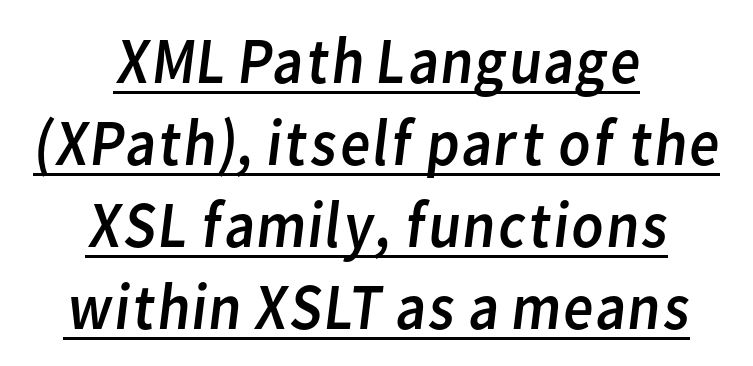
A centered setting, common on invitations and titles, is used for this passage. The strokes carry an ordinary text weight at most. Has an underline been added? It has. The face used here is proportionally spaced, like ordinary book or web type.
